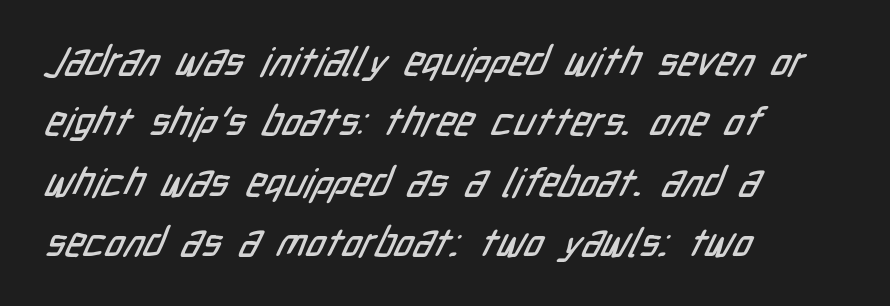
{"serif": "no", "width": "condensed", "stroke_contrast": "low", "x_height": "medium", "monospaced": "no", "underline": "no", "align": "left", "line_spacing": "normal", "line_spacing_ratio": 1.51, "letter_spacing": "normal", "letter_spacing_em": 0.0, "glyph_px": 40}
